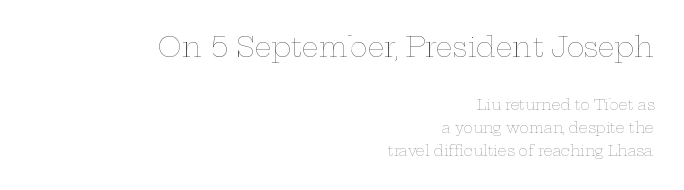
Q: Is the text bold? A: No.
Q: Is the text italic (slanted)? A: No, it is upright.
Q: Is the text underlined? A: No.
Q: How is the paragraph aligned? A: Right-aligned.
Q: Is the spacing between letters normal or unusually wide? A: Normal.
Q: Is the spacing between lines tight, normal or loose? A: Normal.
Q: Which block of text is set in a larger size, the first (top) or the second (bottom)? A: The first (top) one.
